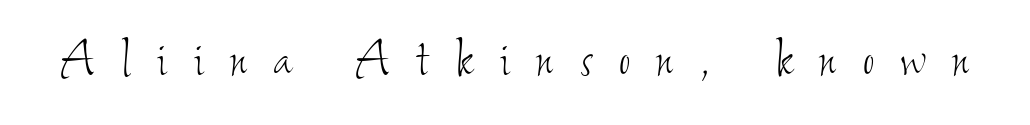
The image shows 61 px thin, condensed type; set unusually wide letter spacing (+0.44 em), not underlined; low stroke contrast and a small x-height.
